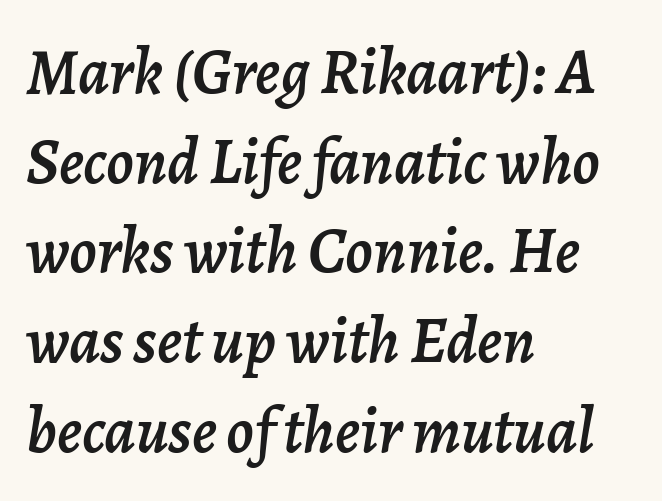
Rule under the text: the space is simply empty. The horizontal fit of the characters is conventional and even. Whoever set this chose a conventional vertical rhythm. The rag falls on the right side of this text block. Is the type slanted? Yes — the strokes lean at a clear angle. Proportional: the letters do not fall into vertical columns.
